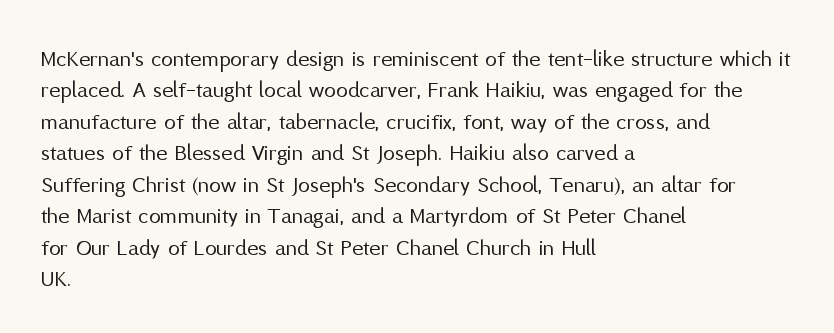
Q: Is the text bold? A: No.
Q: Is the text italic (slanted)? A: No, it is upright.
Q: Is the text underlined? A: No.
Q: How is the paragraph aligned? A: Left-aligned.
Q: Is the spacing between letters normal or unusually wide? A: Normal.
Q: Is the spacing between lines tight, normal or loose? A: Normal.
